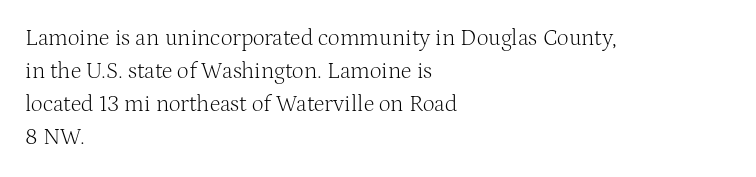
{"italic": "no", "bold": "no", "underline": "no", "align": "left", "line_spacing": "normal", "line_spacing_ratio": 1.44, "letter_spacing": "normal", "letter_spacing_em": 0.0, "glyph_px": 23}
